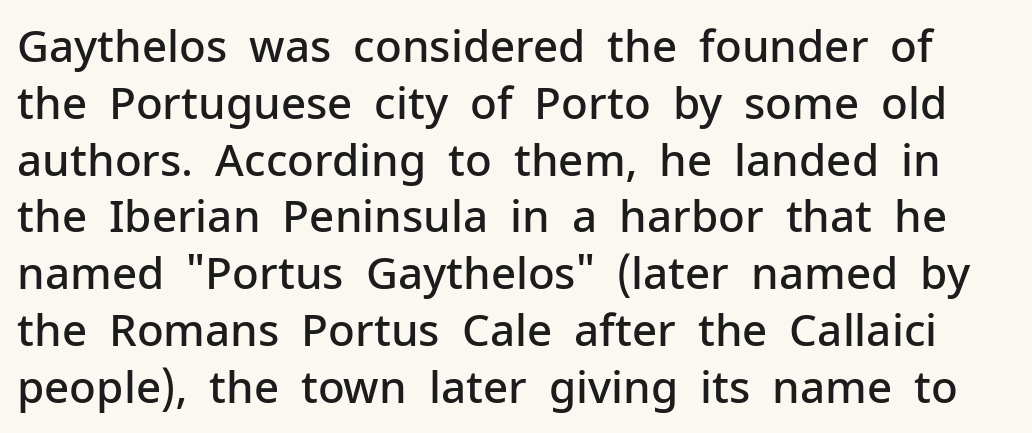
{"serif": "no", "italic": "no", "bold": "semi", "weight": "semibold", "width": "normal", "stroke_contrast": "low", "x_height": "medium", "monospaced": "no", "underline": "no", "line_spacing": "normal", "line_spacing_ratio": 1.29, "letter_spacing": "normal", "letter_spacing_em": 0.0, "glyph_px": 44}
